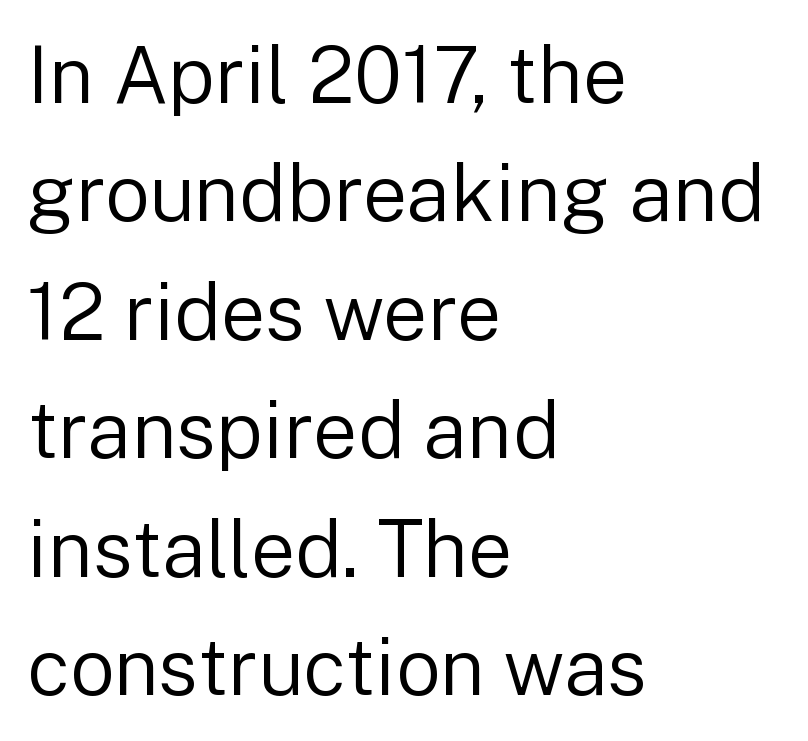
Q: Is the text bold? A: No.
Q: Is the text italic (slanted)? A: No, it is upright.
Q: Is the typeface a serif or a sans-serif typeface? A: Sans-serif.
Q: Is the text underlined? A: No.
Q: How is the paragraph aligned? A: Left-aligned.
Q: Is the spacing between letters normal or unusually wide? A: Normal.
Q: Is the spacing between lines tight, normal or loose? A: Normal.
Q: Width (condensed, normal, or wide)? A: Normal.
Q: Stroke contrast? A: Low.
Q: x-height? A: Medium.
Q: Monospaced? A: No.
